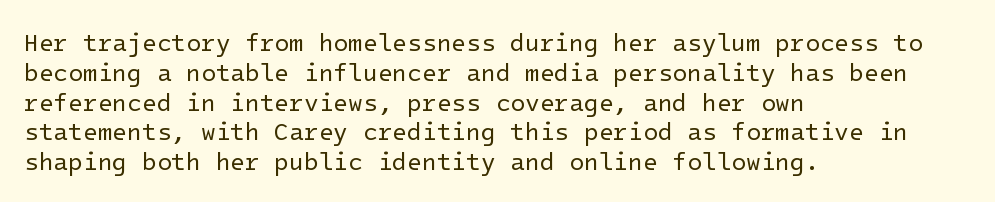
Q: Is the text bold? A: No.
Q: Is the text italic (slanted)? A: No, it is upright.
Q: Is the text underlined? A: No.
Q: How is the paragraph aligned? A: Left-aligned.
Q: Is the spacing between letters normal or unusually wide? A: Normal.
